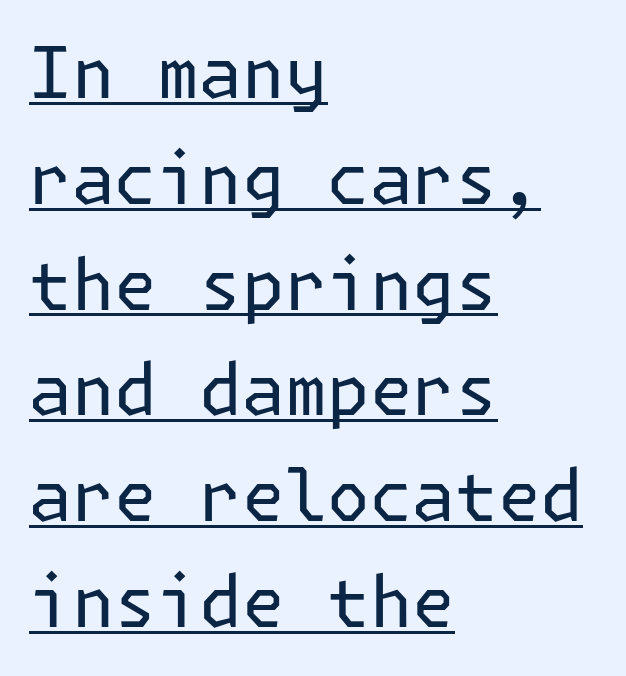
The lettering is marked with a stroke running underneath it. The letters carry no serifs — their stems end cleanly without finishing strokes. It's the straight-up-and-down kind of type. Is the stroke heavy? The answer is a plain regular-or-lighter. Regarding leading, the lines here are spaced in the standard way. Casual observation: everything's shoved over to the left.
